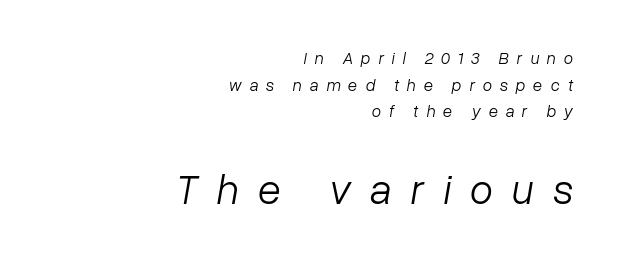
The image shows 42 px light type, italic (leaning right); set right-aligned, normal line spacing (1.56x), unusually wide letter spacing (+0.46 em), not underlined; the second (bottom) block is 2.47x larger; low stroke contrast and a medium x-height.
